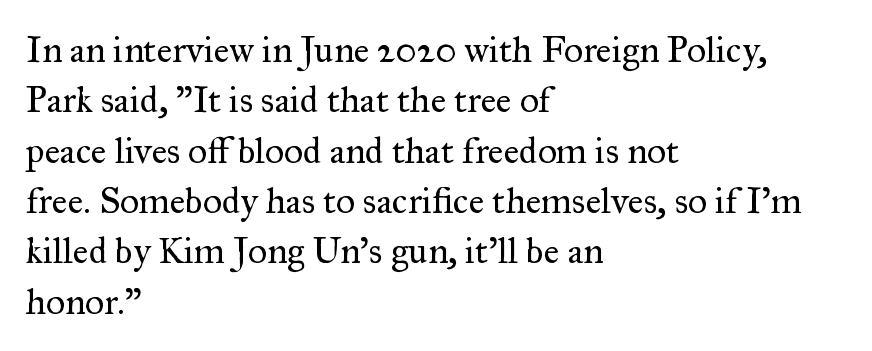
{"serif": "yes", "italic": "no", "bold": "no", "weight": "regular", "width": "normal", "stroke_contrast": "medium", "x_height": "small", "monospaced": "no", "underline": "no", "align": "left", "line_spacing": "normal", "line_spacing_ratio": 1.36, "letter_spacing": "normal", "letter_spacing_em": 0.0, "glyph_px": 37}
